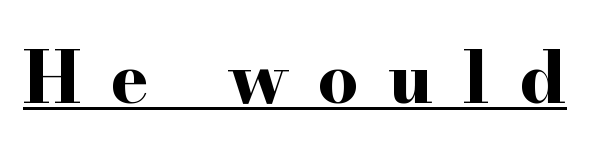
Stroke terminals: seriffed. The letters advance in unequal steps, a hallmark of proportional type. Each word looks stretched out because of the extra space between its letters. Plenty of ink on the page — the face is bold. Quick note: not italic, upright. This is underlined copy, the kind a proofreader might mark for attention.
